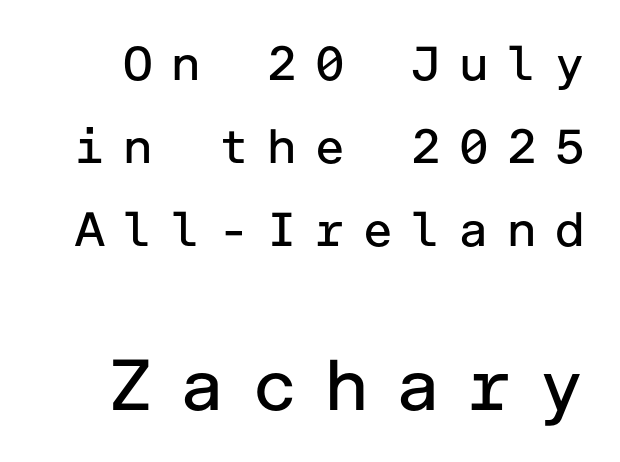
The typeface chosen for these lines omits serifs. Heaviness? Minimal to ordinary, like unemphasized prose. Larger block? The one below; the one above is distinctly smaller. Students, note that the glyphs here are deliberately spaced far apart.
